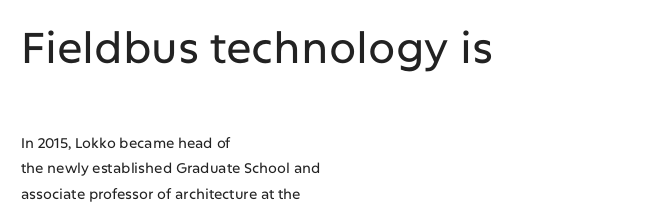
The image shows 43 px sans-serif type, upright; set left-aligned, line spacing 1.82x, normal letter spacing, not underlined; the first (top) block is 3.07x larger; low stroke contrast and a medium x-height.
